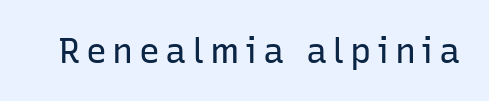
The image shows 35 px regular-weight sans-serif type, upright; set not underlined; low stroke contrast and a medium x-height.
